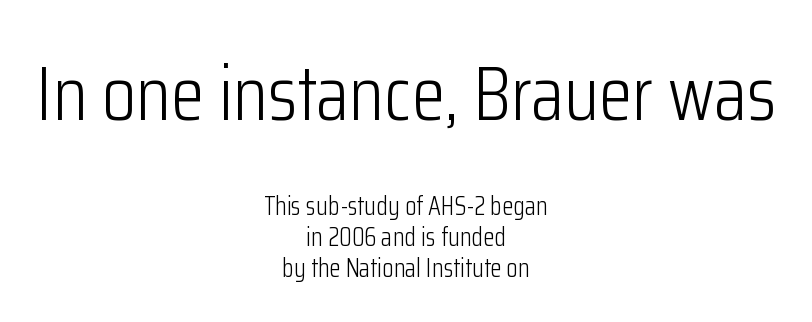
Bare-footed words on every line. The rendering shows plain stroke endings on the letterforms — a sans-serif design. The rendering shrinks the type as you move from the upper chunk to the lower. The weight tops out at a normal text grade.
